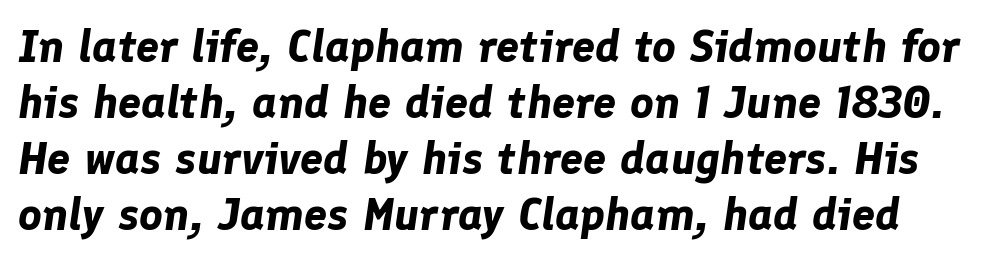
{"italic": "yes", "lean": "right", "slant_degrees": 8, "bold": "yes", "weight": "bold", "width": "normal", "stroke_contrast": "low", "x_height": "medium", "monospaced": "no", "underline": "no", "line_spacing_ratio": 1.22, "letter_spacing": "normal", "letter_spacing_em": 0.0, "glyph_px": 46}
